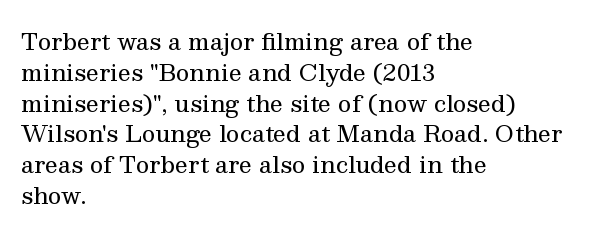
Q: Is the text bold? A: No.
Q: Is the text italic (slanted)? A: No, it is upright.
Q: Is the text underlined? A: No.
Q: How is the paragraph aligned? A: Left-aligned.
Q: Is the spacing between letters normal or unusually wide? A: Normal.
Q: Is the spacing between lines tight, normal or loose? A: Normal.
